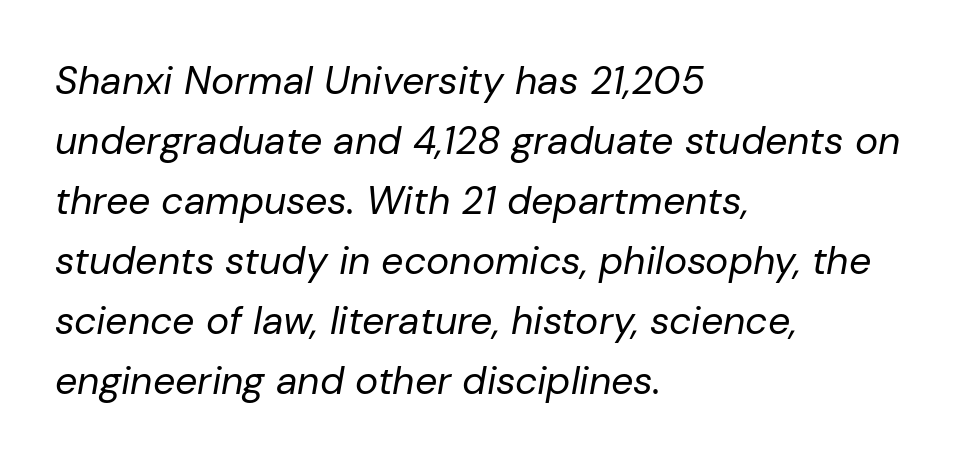
Q: Is the text bold? A: No.
Q: Is the text italic (slanted)? A: Yes, it leans right by about 10 degrees.
Q: Is the text underlined? A: No.
Q: How is the paragraph aligned? A: Left-aligned.
Q: Is the spacing between letters normal or unusually wide? A: Normal.
Q: Is the spacing between lines tight, normal or loose? A: Normal.
Q: Width (condensed, normal, or wide)? A: Normal.
Q: Stroke contrast? A: Low.
Q: x-height? A: Medium.
Q: Monospaced? A: No.
